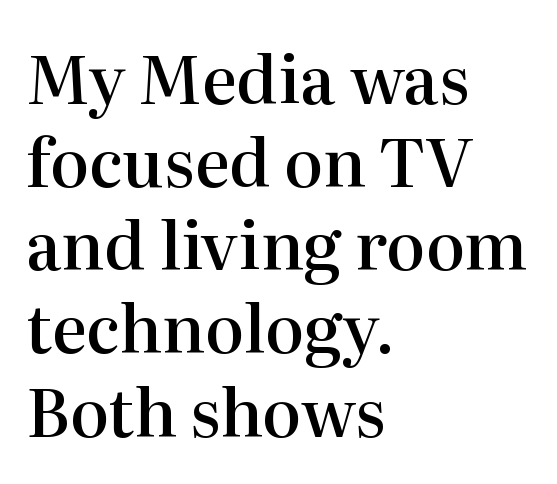
Q: Is the text bold? A: Semi-bold.
Q: Is the text italic (slanted)? A: No, it is upright.
Q: Is the typeface a serif or a sans-serif typeface? A: Serif.
Q: Is the text underlined? A: No.
Q: How is the paragraph aligned? A: Left-aligned.
Q: Is the spacing between letters normal or unusually wide? A: Normal.
Q: Is the spacing between lines tight, normal or loose? A: Normal.
Q: Width (condensed, normal, or wide)? A: Normal.
Q: Stroke contrast? A: High.
Q: x-height? A: Medium.
Q: Monospaced? A: No.
